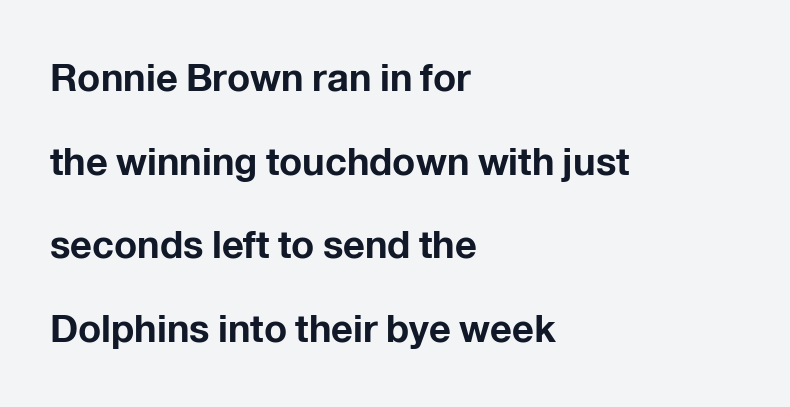
Q: Is the text bold? A: Yes.
Q: Is the text italic (slanted)? A: No, it is upright.
Q: Is the typeface a serif or a sans-serif typeface? A: Sans-serif.
Q: Is the text underlined? A: No.
Q: How is the paragraph aligned? A: Left-aligned.
Q: Is the spacing between letters normal or unusually wide? A: Normal.
Q: Is the spacing between lines tight, normal or loose? A: Loose.
Q: Width (condensed, normal, or wide)? A: Normal.
Q: Stroke contrast? A: Low.
Q: x-height? A: Medium.
Q: Monospaced? A: No.
